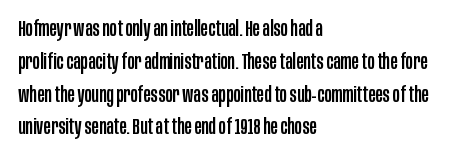
{"italic": "no", "underline": "no", "align": "left", "line_spacing": "normal", "line_spacing_ratio": 1.49, "letter_spacing": "normal", "letter_spacing_em": 0.0, "glyph_px": 22}
